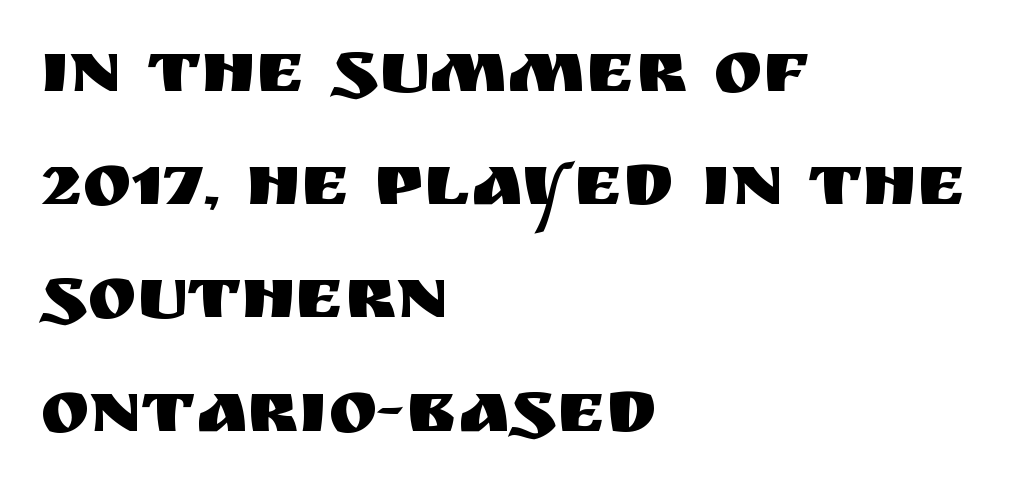
The image shows 74 px sans-serif type, upright; set left-aligned, normal line spacing (1.53x), normal letter spacing, not underlined; medium stroke contrast and a large x-height.
